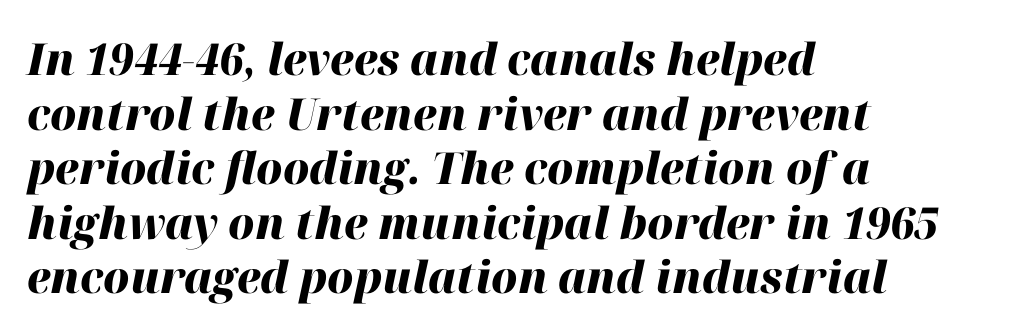
Clear beneath every line of the passage. Students, note that the glyphs here touch the page at normal intervals. The passage shown is typed in a proportional face where columns would drift. I'd describe the lettering as bold — thick and assertive. If you drew a line through each stem, it would be angled.
